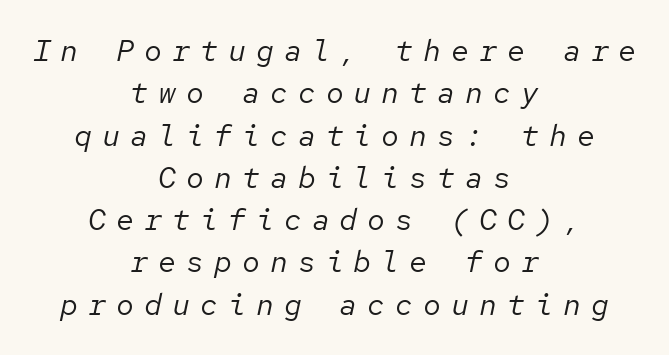
Q: Is the text bold? A: No.
Q: Is the text italic (slanted)? A: Yes, it leans right by about 12 degrees.
Q: Is the text underlined? A: No.
Q: How is the paragraph aligned? A: Centered.
Q: Is the spacing between letters normal or unusually wide? A: Unusually wide.
Q: Is the spacing between lines tight, normal or loose? A: Normal.
Q: Width (condensed, normal, or wide)? A: Normal.
Q: Stroke contrast? A: Low.
Q: x-height? A: Medium.
Q: Monospaced? A: Yes.
